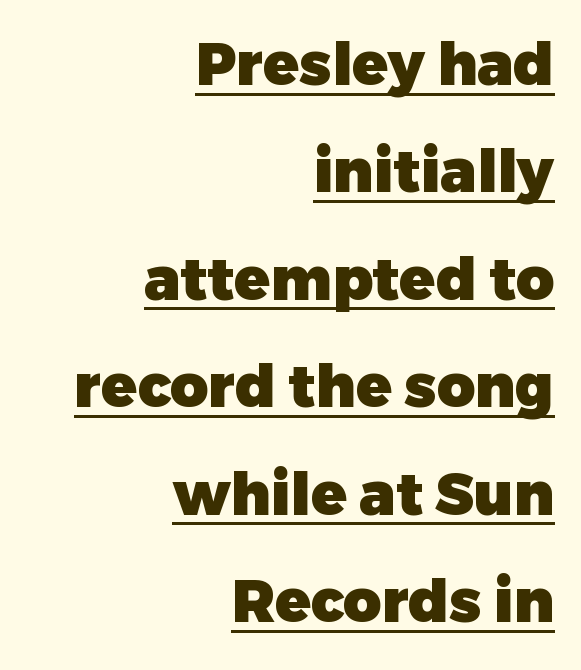
Notice how the stems are strictly vertical — no italics here. Caption: lettering with a line underneath. Does the weight exceed regular? Yes, all the way to bold. No extra tracking has been applied to these lines. A flush-right, rag-left setting is used for this passage. The letters advance in unequal steps, a hallmark of proportional type.
